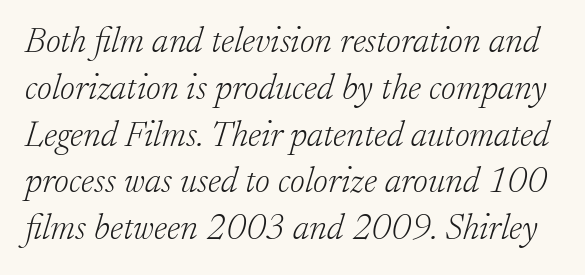
{"serif": "yes", "italic": "yes", "lean": "right", "slant_degrees": 17, "bold": "no", "weight": "light", "width": "normal", "stroke_contrast": "low", "x_height": "small", "monospaced": "no", "underline": "no", "line_spacing": "normal", "line_spacing_ratio": 1.3, "letter_spacing": "normal", "letter_spacing_em": 0.0, "glyph_px": 36}
